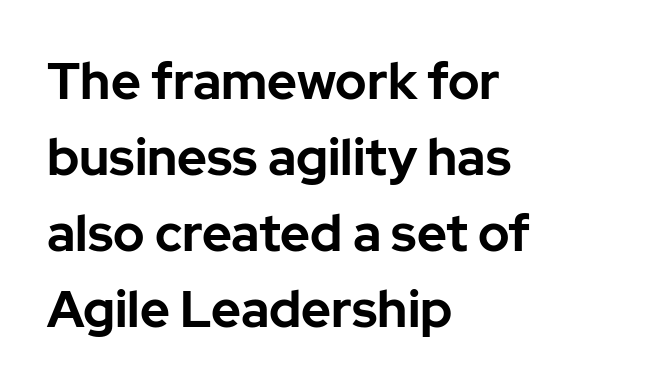
Q: Is the text bold? A: Yes.
Q: Is the text italic (slanted)? A: No, it is upright.
Q: Is the typeface a serif or a sans-serif typeface? A: Sans-serif.
Q: Is the text underlined? A: No.
Q: How is the paragraph aligned? A: Left-aligned.
Q: Is the spacing between letters normal or unusually wide? A: Normal.
Q: Is the spacing between lines tight, normal or loose? A: Normal.
Q: Width (condensed, normal, or wide)? A: Normal.
Q: Stroke contrast? A: Low.
Q: x-height? A: Medium.
Q: Monospaced? A: No.
